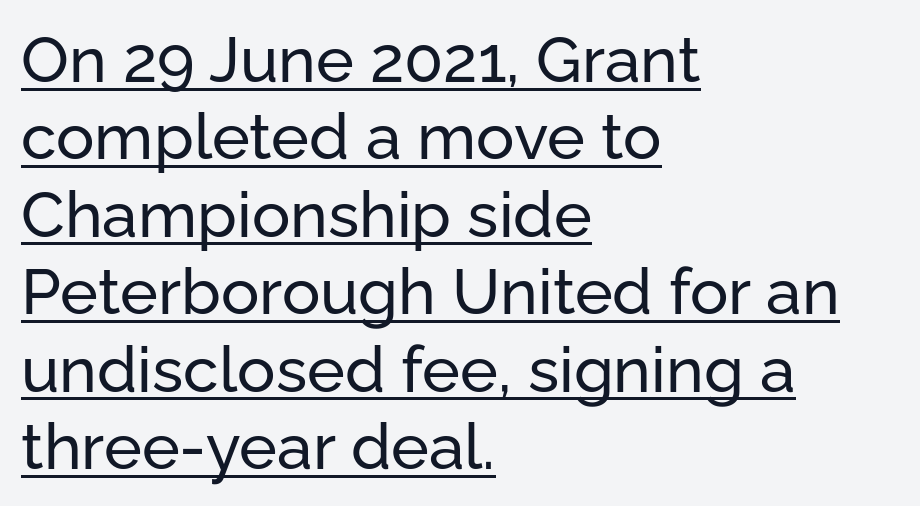
The image shows 64 px sans-serif type, upright; set left-aligned, line spacing 1.21x, normal letter spacing, underlined; low stroke contrast and a medium x-height.
